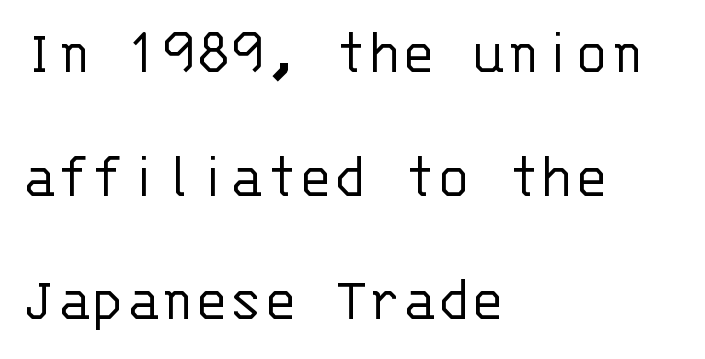
The lettering holds an erect, upright posture throughout. Reading down the block, your eye returns to a fixed left position each line. Is the letter spacing exaggerated? No — it looks like the ordinary default. A sans-serif font was chosen for this passage. Letters rest on an invisible, unmarked baseline. Quick note: interline space is abundant.
